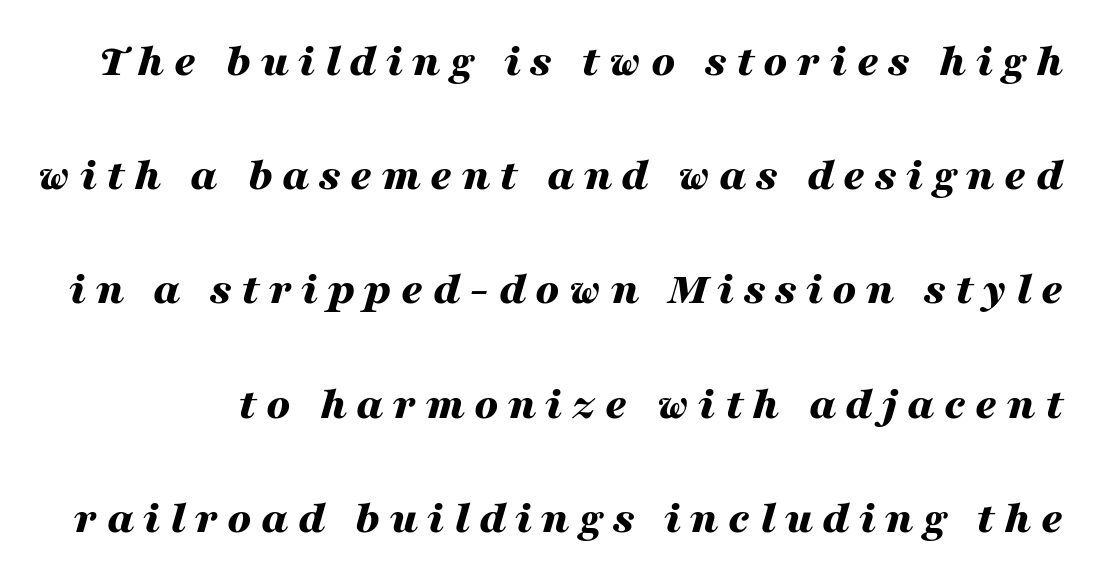
Beneath every word, the page is bare. Style check: oblique. Vertically, the passage feels expansive, rows floating well apart. Think of a printed novel: that variable character pitch is what you see here. Stroke thickness is high; the sample reads as a true bold. Words appear elongated and porous because spacing is wide.
